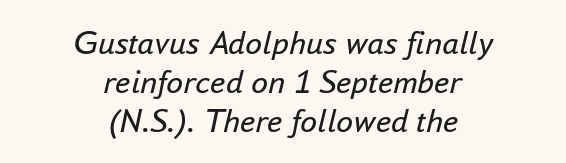
Whoever set this chose condensed vertical rhythm over breathing room. Style check: oblique. Each word holds together tightly as a unit, with standard inter-letter gaps. The string is rendered with underlining switched off. The letterforms sit at book weight or below.
